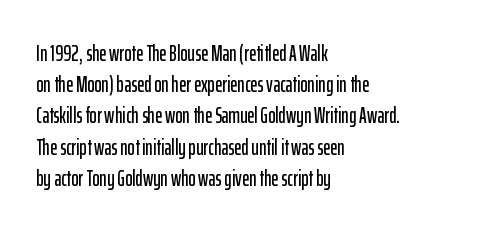
Q: Is the text italic (slanted)? A: No, it is upright.
Q: Is the text underlined? A: No.
Q: How is the paragraph aligned? A: Left-aligned.
Q: Is the spacing between letters normal or unusually wide? A: Normal.
Q: Is the spacing between lines tight, normal or loose? A: Normal.
